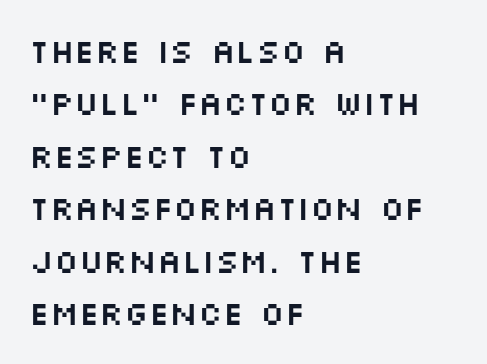
The passage is arranged the way most books set body copy — flush left. How are the letters spaced? Ordinarily, with no added tracking. Check under the words: just untouched page. Leading matches the norm, producing a regular column. The letters carry no serifs — their stems end cleanly without finishing strokes.
